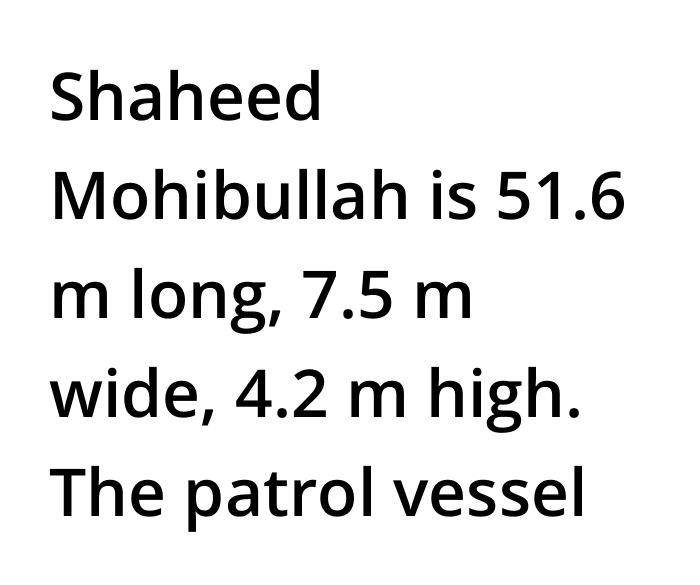
The image shows 66 px semibold sans-serif type, upright; set left-aligned, normal line spacing (1.5x), normal letter spacing, not underlined; low stroke contrast and a medium x-height.
